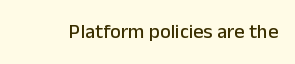
These lines keep a tight, regular rhythm from letter to letter. Unmarked baselines from the first word to the last. Italic: no, the glyphs are upright roman.
